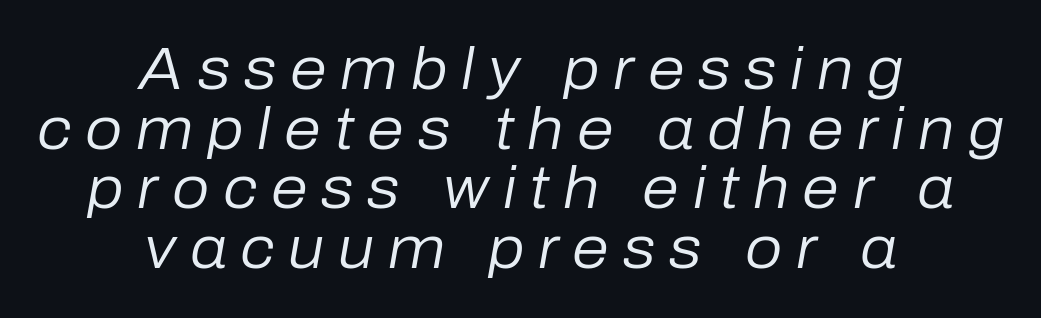
The image shows 59 px regular-weight type, italic (leaning right); set centered, tight line spacing (1.01x), unusually wide letter spacing (+0.23 em), not underlined; low stroke contrast and a medium x-height.
